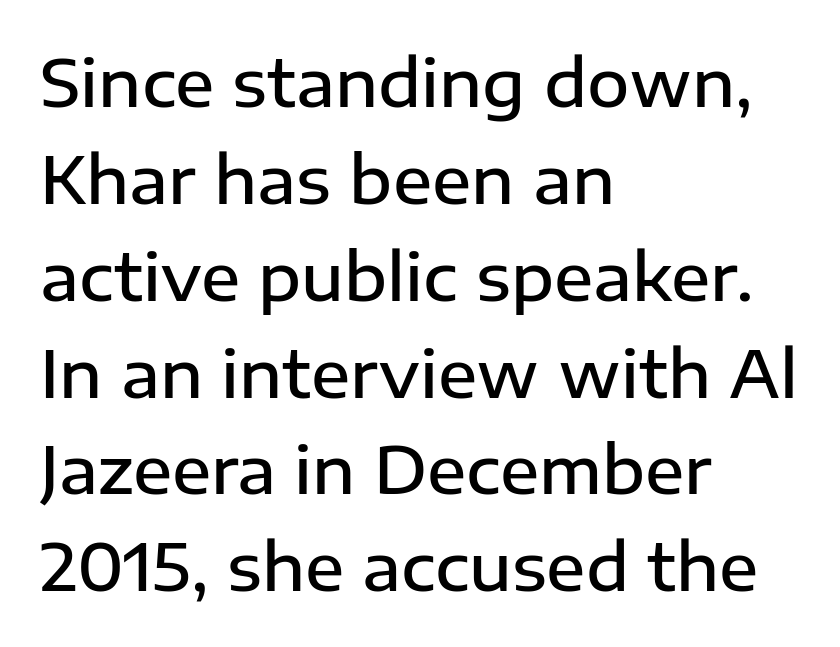
The image shows 65 px semibold sans-serif type, upright; set left-aligned, normal line spacing (1.49x), normal letter spacing, not underlined; low stroke contrast and a medium x-height.
